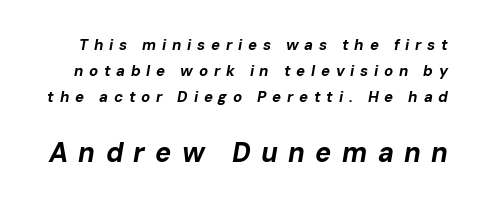
Q: Is the text bold? A: Yes.
Q: Is the text italic (slanted)? A: Yes, it leans right by about 10 degrees.
Q: Is the text underlined? A: No.
Q: Is the spacing between letters normal or unusually wide? A: Unusually wide.
Q: Which block of text is set in a larger size, the first (top) or the second (bottom)? A: The second (bottom) one.
